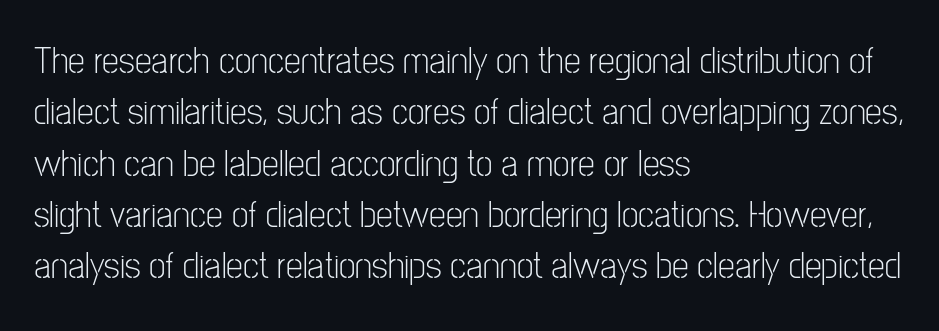
{"serif": "no", "italic": "no", "bold": "no", "weight": "light", "width": "condensed", "stroke_contrast": "low", "x_height": "medium", "monospaced": "no", "underline": "no", "align": "left", "line_spacing": "normal", "line_spacing_ratio": 1.35, "letter_spacing": "normal", "letter_spacing_em": 0.0, "glyph_px": 38}
